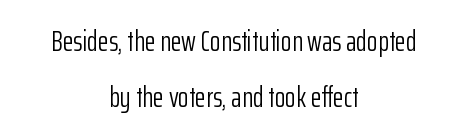
The letters stand upright; this is a roman face. The face looks like a standard text weight, possibly lighter. Vertically, the passage feels expansive, rows floating well apart. Serif or sans? Sans — the stroke terminals are bare. The lines in this sample share a center point and differ in where they start and stop.
